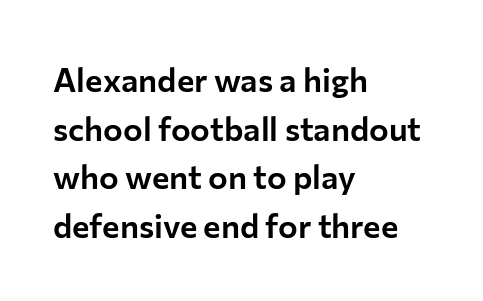
{"serif": "no", "italic": "no", "width": "normal", "stroke_contrast": "low", "x_height": "medium", "monospaced": "no", "underline": "no", "align": "left", "line_spacing": "normal", "line_spacing_ratio": 1.47, "letter_spacing": "normal", "letter_spacing_em": 0.0, "glyph_px": 33}
